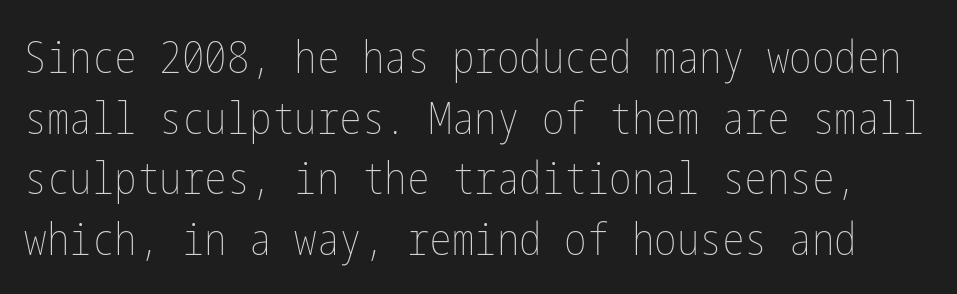
{"italic": "no", "bold": "no", "weight": "thin", "width": "condensed", "stroke_contrast": "low", "x_height": "medium", "underline": "no", "line_spacing": "normal", "line_spacing_ratio": 1.35, "letter_spacing": "normal", "letter_spacing_em": 0.0, "glyph_px": 45}
